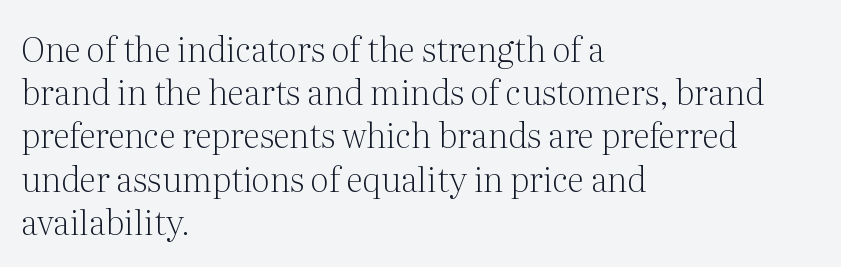
{"serif": "yes", "italic": "no", "bold": "no", "weight": "light", "width": "normal", "stroke_contrast": "medium", "x_height": "medium", "monospaced": "no", "underline": "no", "align": "left", "line_spacing": "normal", "line_spacing_ratio": 1.27, "letter_spacing": "normal", "letter_spacing_em": 0.0, "glyph_px": 34}
